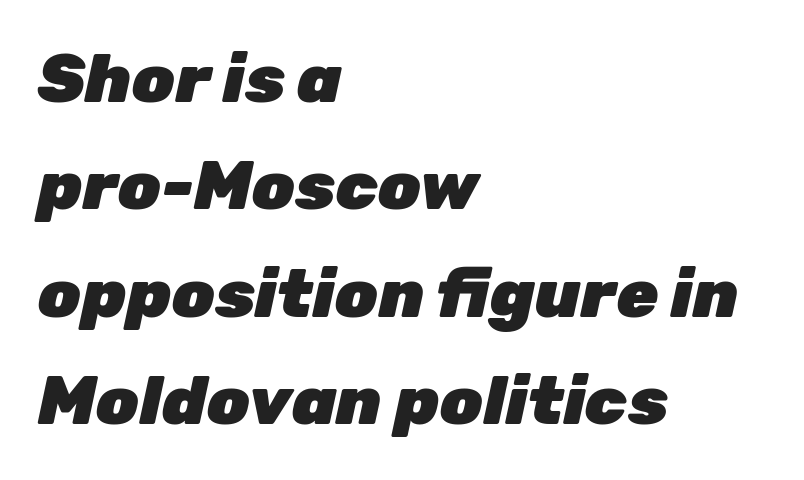
{"italic": "yes", "lean": "right", "slant_degrees": 12, "bold": "yes", "weight": "heavy", "width": "normal", "stroke_contrast": "low", "x_height": "medium", "monospaced": "no", "underline": "no", "align": "left", "line_spacing": "normal", "line_spacing_ratio": 1.58, "letter_spacing": "normal", "letter_spacing_em": 0.0, "glyph_px": 68}
